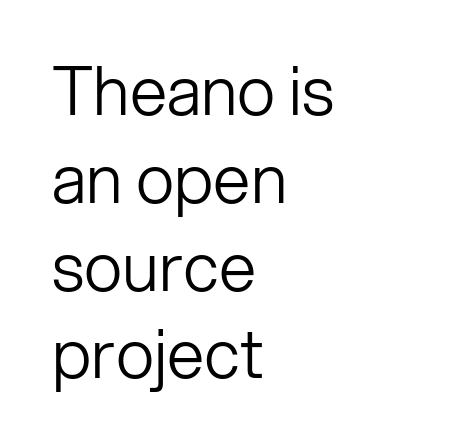
The image shows 67 px light sans-serif type, upright; set left-aligned, normal line spacing (1.31x), normal letter spacing, not underlined; low stroke contrast and a medium x-height.
